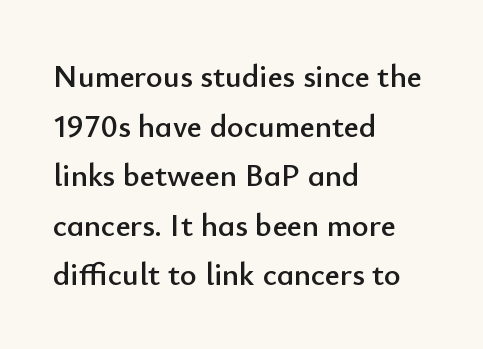
The image shows 32 px sans-serif type, upright; set left-aligned, normal line spacing (1.55x), normal letter spacing, not underlined; low stroke contrast and a small x-height.
